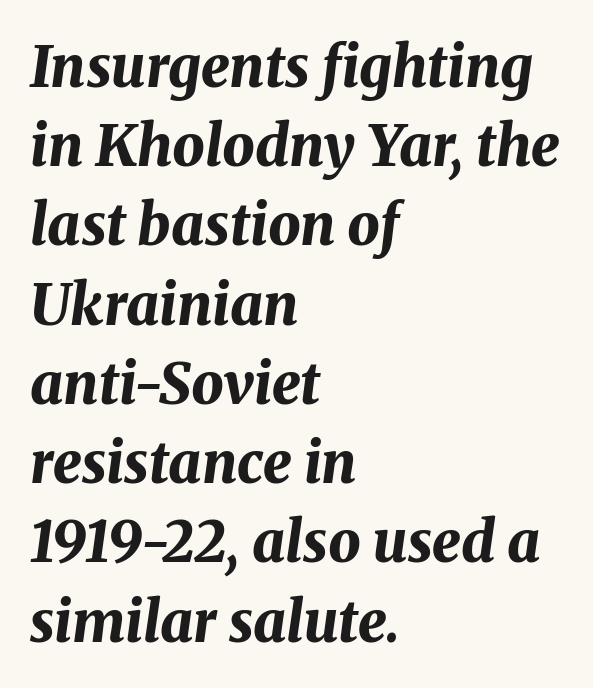
The image shows 57 px bold type, italic (leaning right); set left-aligned, normal line spacing (1.39x), normal letter spacing, not underlined; medium stroke contrast and a medium x-height.
